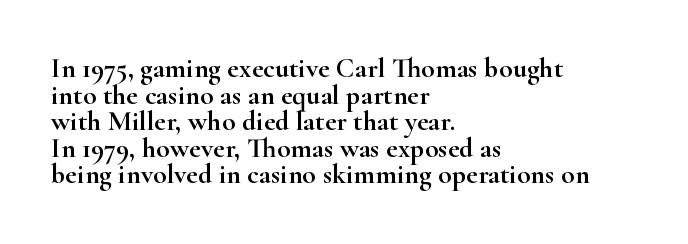
The image shows 28 px wide serif type, upright; set left-aligned, tight line spacing (0.95x), normal letter spacing, not underlined; high stroke contrast and a small x-height.
